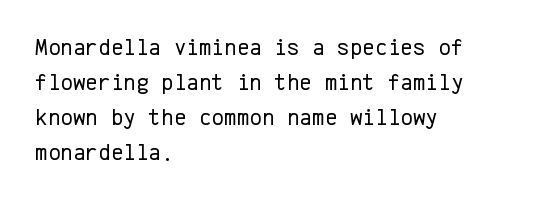
Q: Is the text bold? A: No.
Q: Is the text italic (slanted)? A: No, it is upright.
Q: Is the text underlined? A: No.
Q: How is the paragraph aligned? A: Left-aligned.
Q: Is the spacing between letters normal or unusually wide? A: Normal.
Q: Is the spacing between lines tight, normal or loose? A: Normal.
